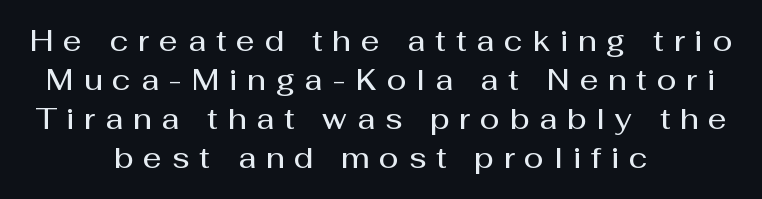
{"serif": "no", "italic": "no", "bold": "semi", "weight": "semibold", "width": "normal", "stroke_contrast": "medium", "x_height": "medium", "monospaced": "no", "underline": "no", "align": "center", "line_spacing": "normal", "line_spacing_ratio": 1.35, "letter_spacing": "wide", "letter_spacing_em": 0.34, "glyph_px": 29}
